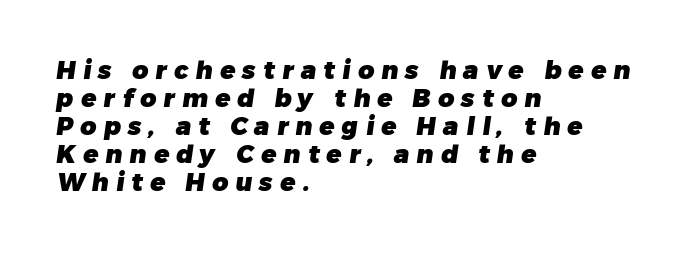
{"bold": "yes", "underline": "no", "align": "left", "line_spacing": "tight", "line_spacing_ratio": 1.12, "letter_spacing": "wide", "letter_spacing_em": 0.29, "glyph_px": 25}
